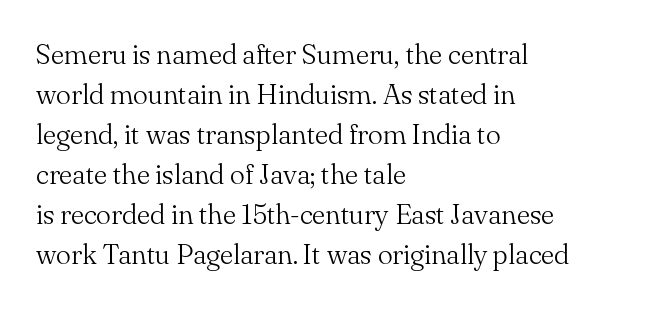
Q: Is the text bold? A: No.
Q: Is the text italic (slanted)? A: No, it is upright.
Q: Is the typeface a serif or a sans-serif typeface? A: Serif.
Q: Is the text underlined? A: No.
Q: How is the paragraph aligned? A: Left-aligned.
Q: Is the spacing between letters normal or unusually wide? A: Normal.
Q: Is the spacing between lines tight, normal or loose? A: Normal.
Q: Width (condensed, normal, or wide)? A: Normal.
Q: Stroke contrast? A: Medium.
Q: x-height? A: Small.
Q: Monospaced? A: No.
